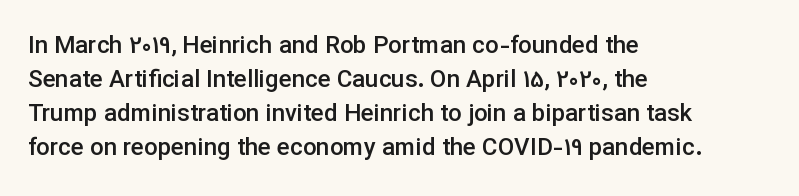
Does the weight exceed regular? Yes, but only to semibold. The glyphs are unaccompanied by any horizontal stroke below them. Line starts are locked; line ends wander. Leading: standard.
